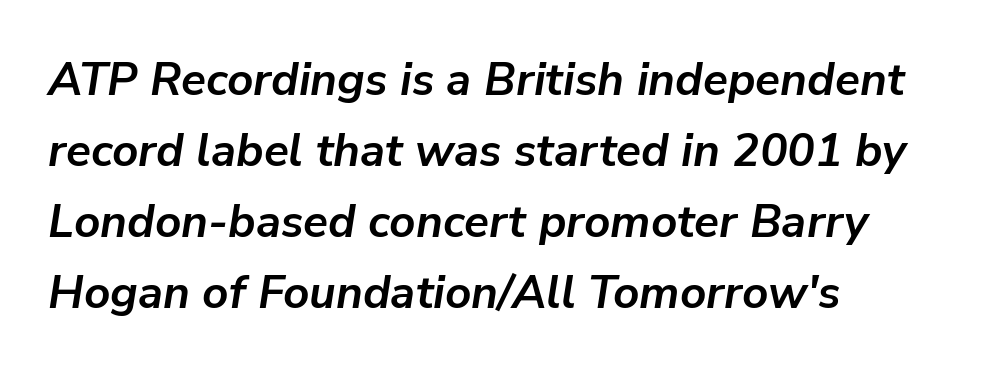
Q: Is the text bold? A: Yes.
Q: Is the text italic (slanted)? A: Yes, it leans right by about 9 degrees.
Q: Is the text underlined? A: No.
Q: How is the paragraph aligned? A: Left-aligned.
Q: Is the spacing between letters normal or unusually wide? A: Normal.
Q: Is the spacing between lines tight, normal or loose? A: Normal.
Q: Width (condensed, normal, or wide)? A: Normal.
Q: Stroke contrast? A: Low.
Q: x-height? A: Medium.
Q: Monospaced? A: No.
